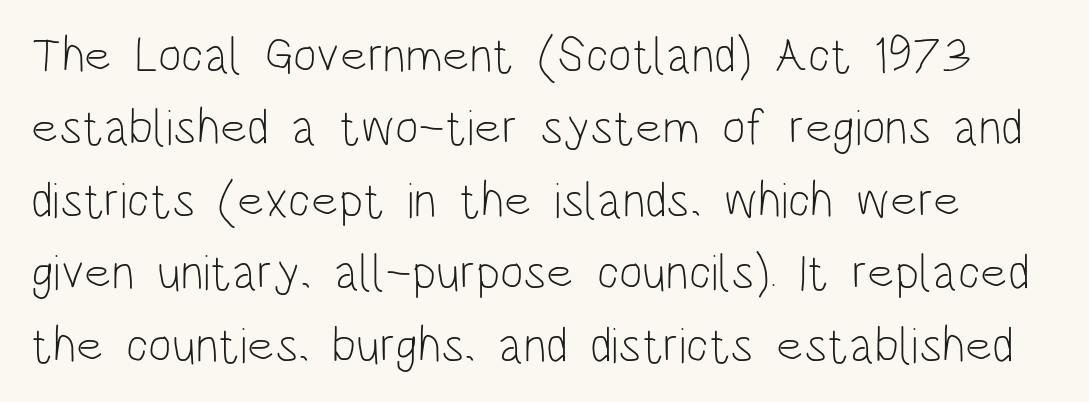
The image shows 50 px light, condensed sans-serif type, upright; set normal line spacing (1.45x), normal letter spacing, not underlined; low stroke contrast and a large x-height.
